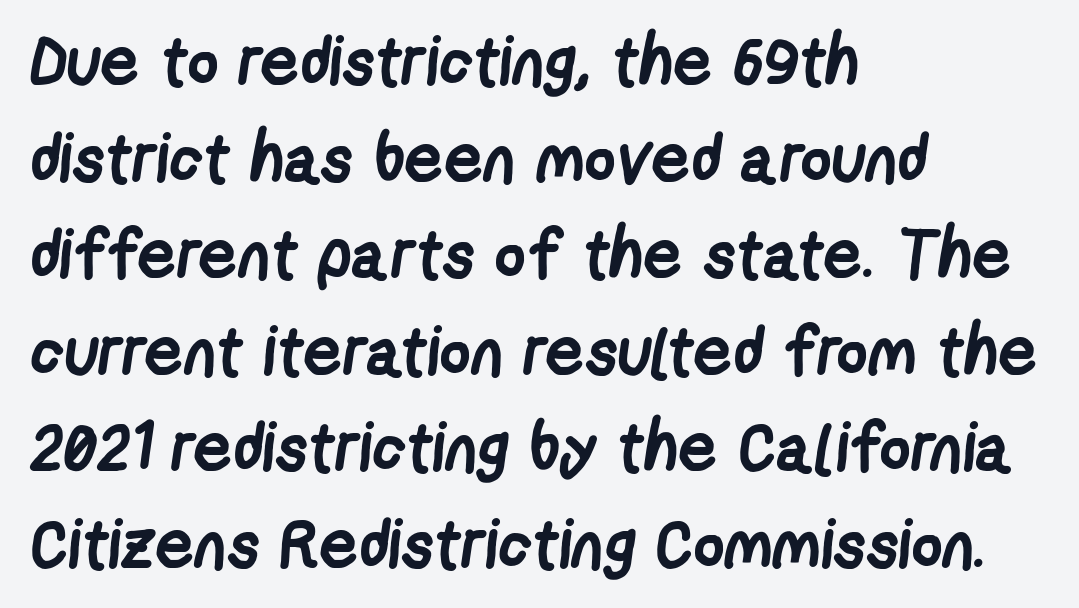
{"serif": "no", "bold": "yes", "weight": "semibold", "width": "condensed", "stroke_contrast": "low", "x_height": "medium", "monospaced": "no", "underline": "no", "align": "left", "line_spacing": "normal", "line_spacing_ratio": 1.42, "letter_spacing": "normal", "letter_spacing_em": 0.0, "glyph_px": 68}
